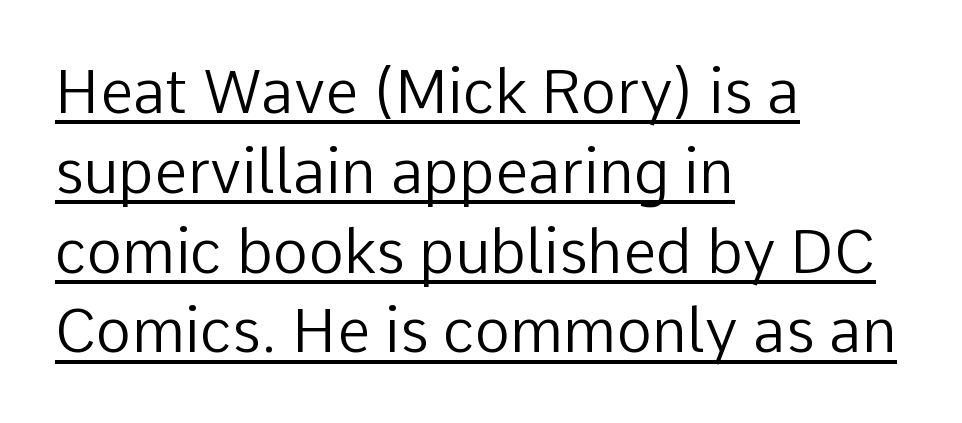
The rendered words wear a rule along their underside. Look at the bottom of the vertical strokes: they stop flat, with no serifs. The horizontal fit of the characters is conventional and even. Heaviness? Minimal to ordinary, like unemphasized prose. Quick note: not italic, upright. Alignment: flush left.
